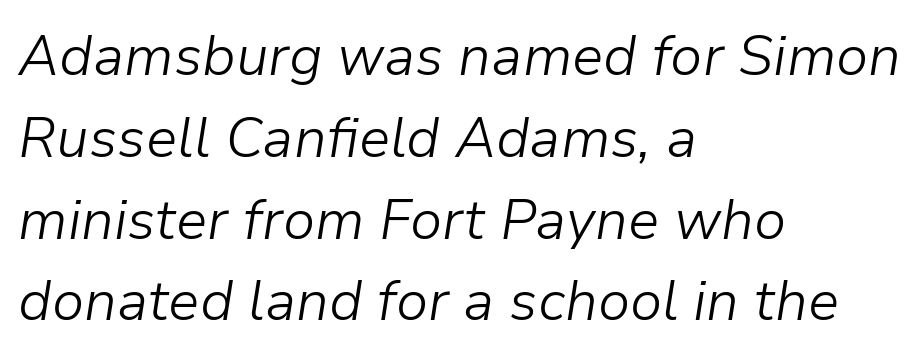
{"italic": "yes", "lean": "right", "slant_degrees": 9, "bold": "no", "weight": "light", "width": "normal", "stroke_contrast": "low", "x_height": "medium", "monospaced": "no", "underline": "no", "align": "left", "line_spacing": "normal", "line_spacing_ratio": 1.46, "letter_spacing": "normal", "letter_spacing_em": 0.0, "glyph_px": 56}
